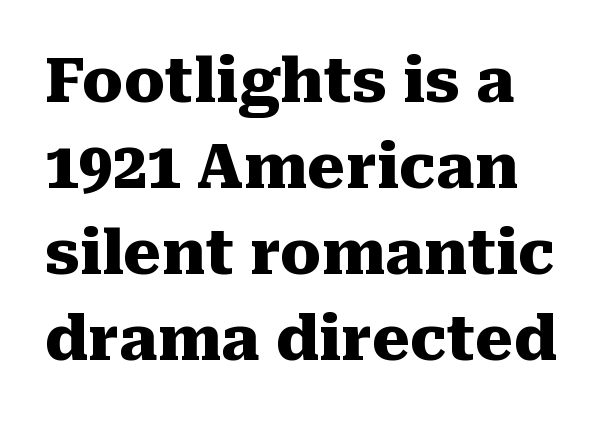
The image shows 61 px heavy serif type, upright; set left-aligned, normal line spacing (1.41x), normal letter spacing, not underlined; medium stroke contrast and a medium x-height.
